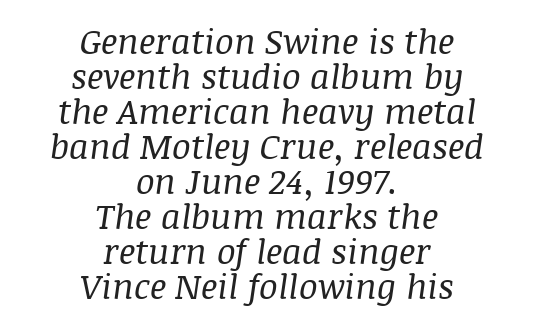
Q: Is the text bold? A: No.
Q: Is the text italic (slanted)? A: Yes, it leans right by about 8 degrees.
Q: Is the typeface a serif or a sans-serif typeface? A: Serif.
Q: Is the text underlined? A: No.
Q: How is the paragraph aligned? A: Centered.
Q: Is the spacing between letters normal or unusually wide? A: Normal.
Q: Is the spacing between lines tight, normal or loose? A: Tight.
Q: Width (condensed, normal, or wide)? A: Normal.
Q: Stroke contrast? A: Medium.
Q: x-height? A: Large.
Q: Monospaced? A: No.
